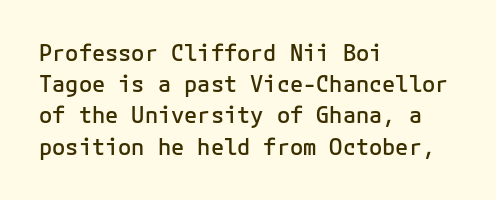
{"italic": "no", "bold": "semi", "underline": "no", "align": "left", "line_spacing": "normal", "line_spacing_ratio": 1.42, "letter_spacing": "normal", "letter_spacing_em": 0.0, "glyph_px": 22}
